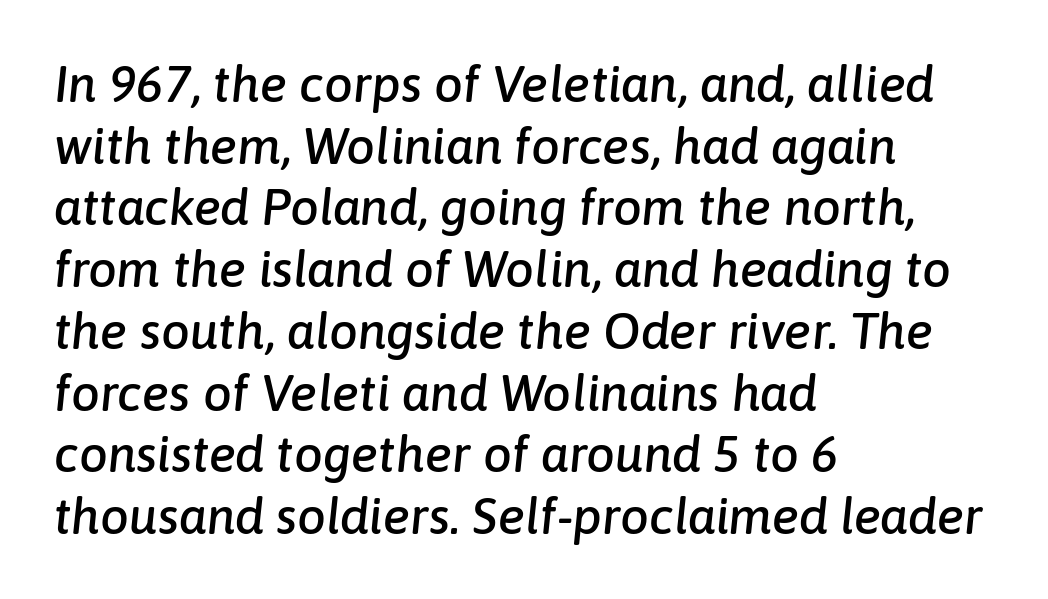
Q: Is the text italic (slanted)? A: Yes, it leans right by about 6 degrees.
Q: Is the text underlined? A: No.
Q: How is the paragraph aligned? A: Left-aligned.
Q: Is the spacing between letters normal or unusually wide? A: Normal.
Q: Width (condensed, normal, or wide)? A: Normal.
Q: Stroke contrast? A: Low.
Q: x-height? A: Medium.
Q: Monospaced? A: No.
